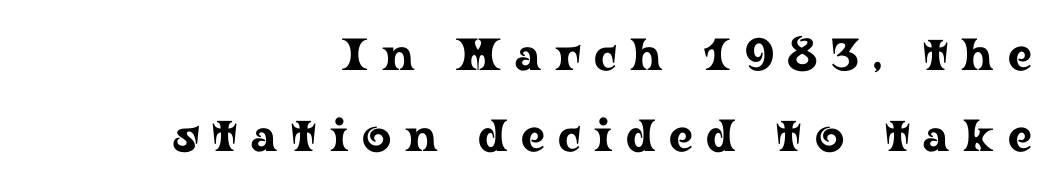
{"serif": "yes", "italic": "no", "width": "wide", "stroke_contrast": "low", "x_height": "medium", "monospaced": "no", "underline": "no", "align": "right", "line_spacing_ratio": 1.81, "letter_spacing": "wide", "letter_spacing_em": 0.3, "glyph_px": 45}
